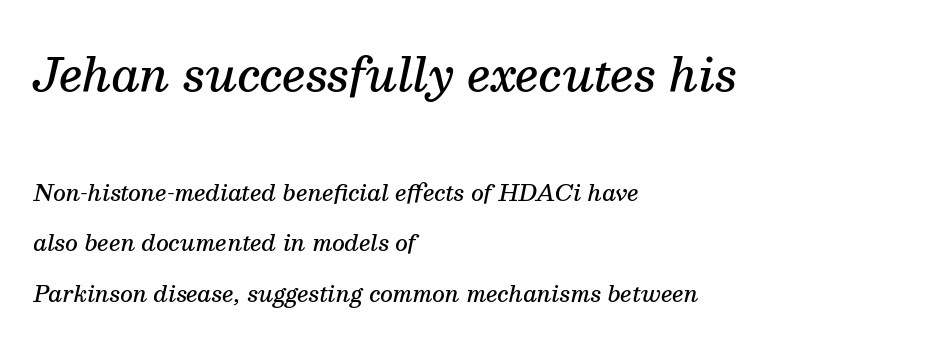
You could not count columns in this text — the font is proportionally spaced. The area under the type is left untouched. Teacher's note: observe the even left margin — that is flush-left alignment. You could call the tracking neutral — neither tight nor loose. The letters are slanted; this is an italic face. Emphasis by weight is partial: semibold.
